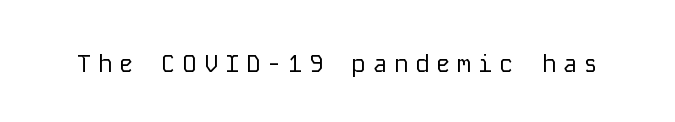
Each word looks stretched out because of the extra space between its letters. Each stroke keeps to a modest, everyday thickness or less. Is there any slant? The stems are plumb. Check the space under the baseline: it is left empty.
